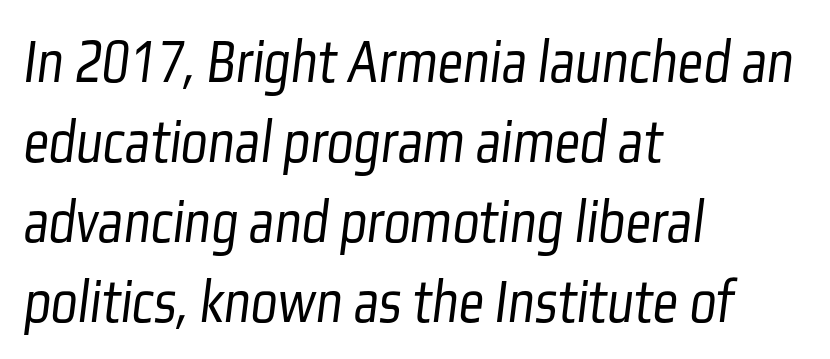
Q: Is the text bold? A: No.
Q: Is the typeface a serif or a sans-serif typeface? A: Sans-serif.
Q: Is the text underlined? A: No.
Q: How is the paragraph aligned? A: Left-aligned.
Q: Is the spacing between letters normal or unusually wide? A: Normal.
Q: Is the spacing between lines tight, normal or loose? A: Normal.
Q: Width (condensed, normal, or wide)? A: Condensed.
Q: Stroke contrast? A: Low.
Q: x-height? A: Medium.
Q: Monospaced? A: No.
